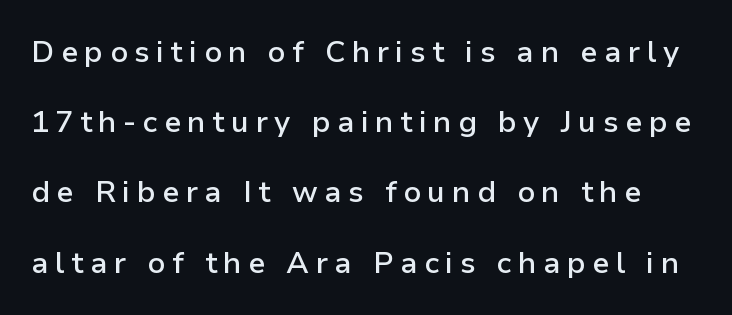
{"serif": "no", "italic": "no", "bold": "semi", "weight": "semibold", "width": "normal", "stroke_contrast": "low", "x_height": "medium", "monospaced": "no", "underline": "no", "line_spacing": "loose", "line_spacing_ratio": 2.34, "letter_spacing": "wide", "letter_spacing_em": 0.21, "glyph_px": 30}
